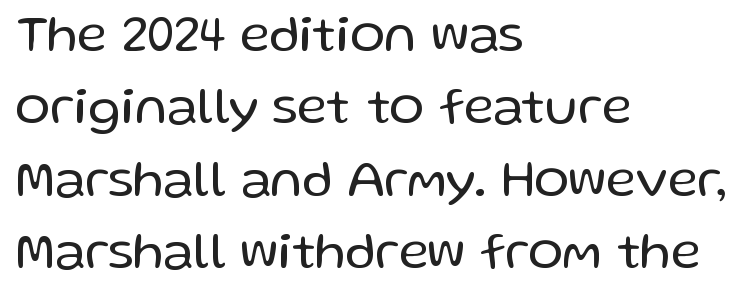
It's the straight-up-and-down kind of type. On a weight scale, this lands at 450 or below. Type style note: lacks serifs. Left-aligned paragraph, ragged on the right. Character widths vary here, with narrow letters taking less room than wide ones. Observe the ordinary spacing: letters are neighbours, not strangers.
